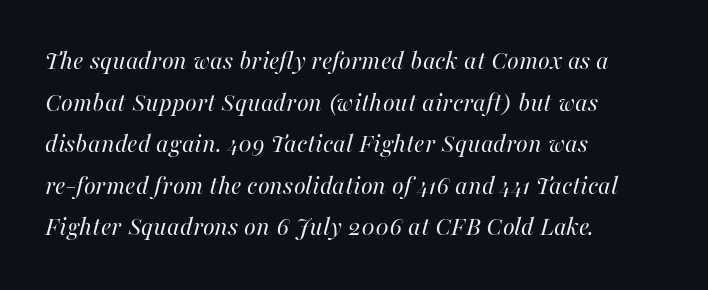
The image shows 27 px text type, italic (leaning right); set left-aligned, normal line spacing (1.54x), normal letter spacing, not underlined.
